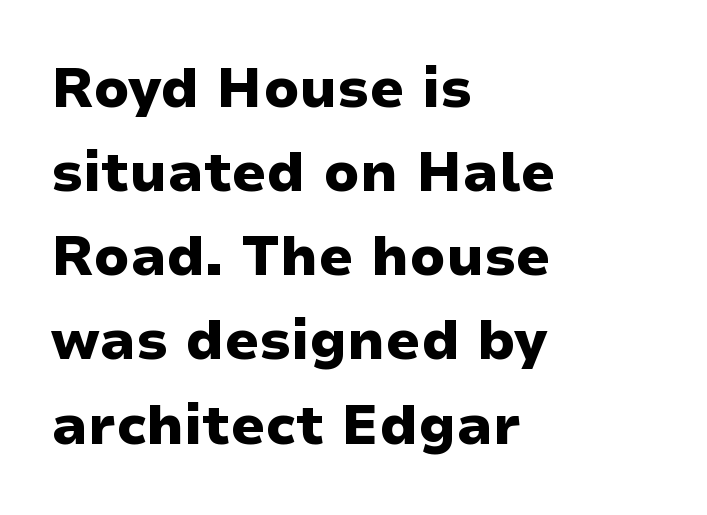
These lines are rendered in a variable-pitch font. Whoever set this chose a conventional vertical rhythm. The lettering holds an erect, upright posture throughout. The typesetting leans heavy: a genuine bold. Caption: standard tracking, unaltered.
